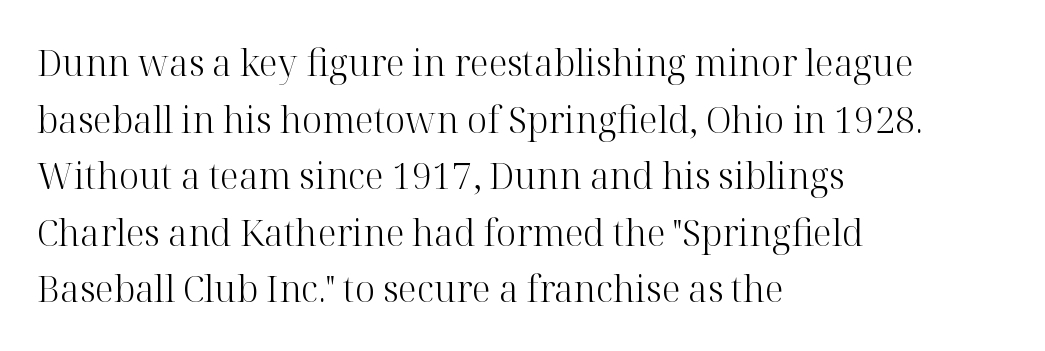
Q: Is the text bold? A: No.
Q: Is the text italic (slanted)? A: No, it is upright.
Q: Is the typeface a serif or a sans-serif typeface? A: Serif.
Q: Is the text underlined? A: No.
Q: How is the paragraph aligned? A: Left-aligned.
Q: Is the spacing between letters normal or unusually wide? A: Normal.
Q: Is the spacing between lines tight, normal or loose? A: Normal.
Q: Width (condensed, normal, or wide)? A: Normal.
Q: Stroke contrast? A: High.
Q: x-height? A: Medium.
Q: Monospaced? A: No.
